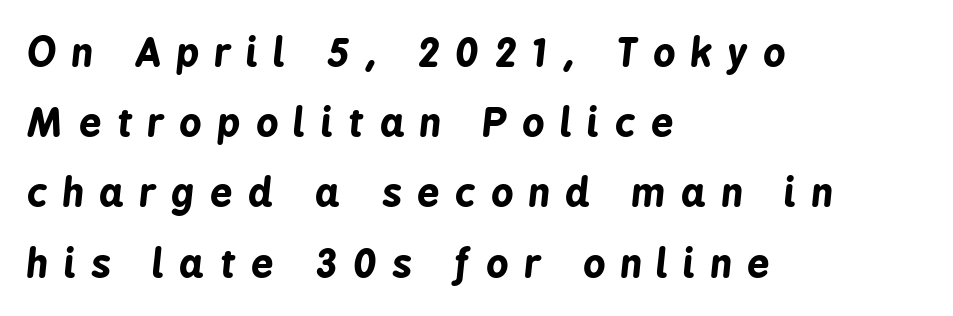
What weight is shown? A full bold with thick strokes. Style check: oblique. Only glyphs here, with clear space below each row. If you drew a ruler down the left edge, every line would touch it. This sample has the flowing, uneven cadence of proportional lettering.
